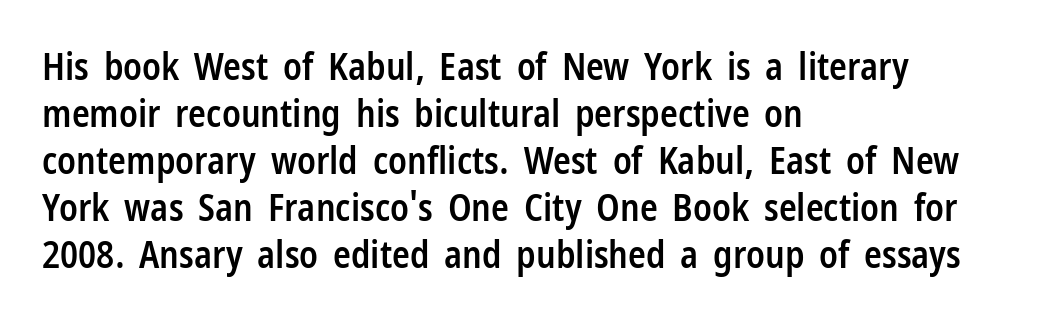
The zone under the glyphs is completely vacant. Unlike a traditional serif, this face leaves its strokes unadorned. The lines in this sample share a left origin and differ only in where they stop. As a designer I'd log this as weight 600, semibold. This sample keeps an unexceptional amount of space between lines. Compared with typical body copy, the letter spacing here is the same.
